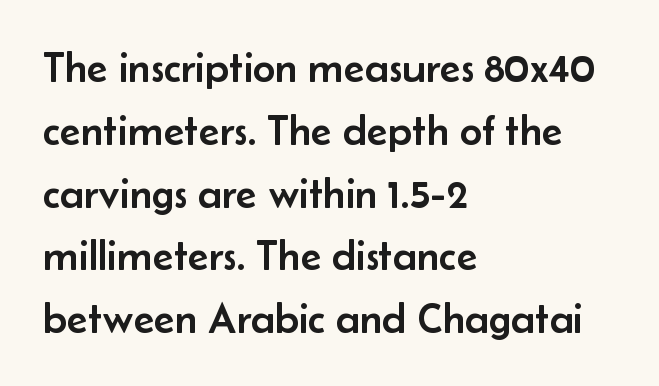
Q: Is the text italic (slanted)? A: No, it is upright.
Q: Is the typeface a serif or a sans-serif typeface? A: Sans-serif.
Q: Is the text underlined? A: No.
Q: How is the paragraph aligned? A: Left-aligned.
Q: Is the spacing between letters normal or unusually wide? A: Normal.
Q: Is the spacing between lines tight, normal or loose? A: Normal.
Q: Width (condensed, normal, or wide)? A: Normal.
Q: Stroke contrast? A: Low.
Q: x-height? A: Small.
Q: Monospaced? A: No.
